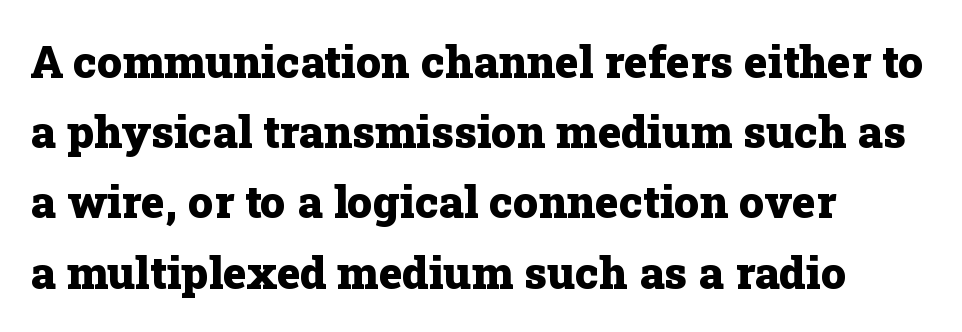
The image shows 45 px heavy serif type, upright; set left-aligned, normal line spacing (1.56x), normal letter spacing, not underlined; low stroke contrast and a medium x-height.
